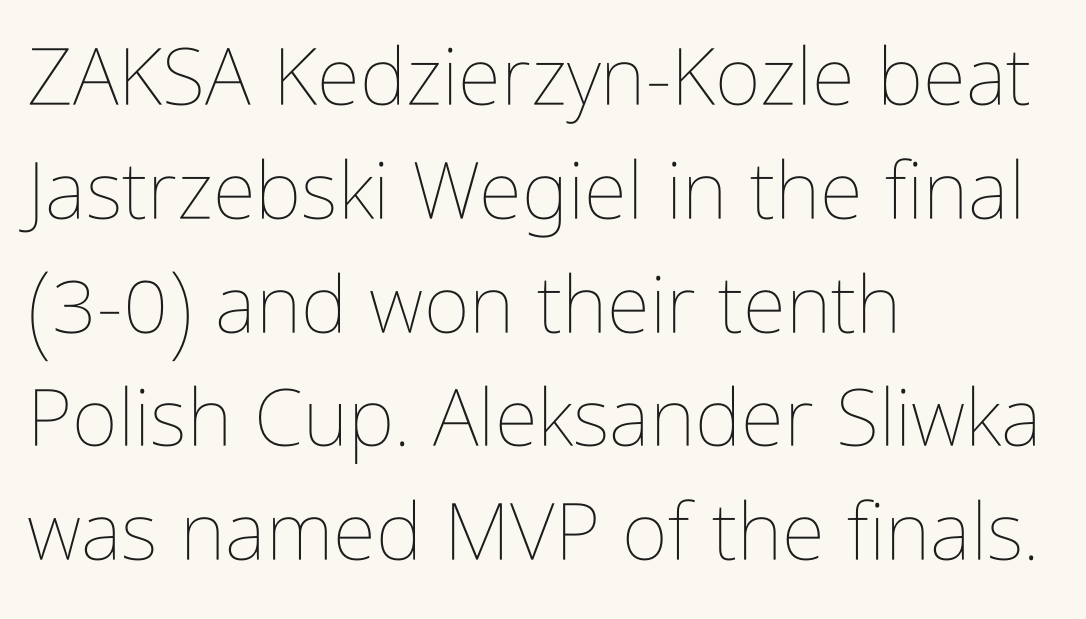
{"italic": "no", "bold": "no", "weight": "thin", "width": "condensed", "stroke_contrast": "low", "x_height": "medium", "monospaced": "no", "underline": "no", "align": "left", "line_spacing": "normal", "line_spacing_ratio": 1.44, "letter_spacing": "normal", "letter_spacing_em": 0.0, "glyph_px": 79}
